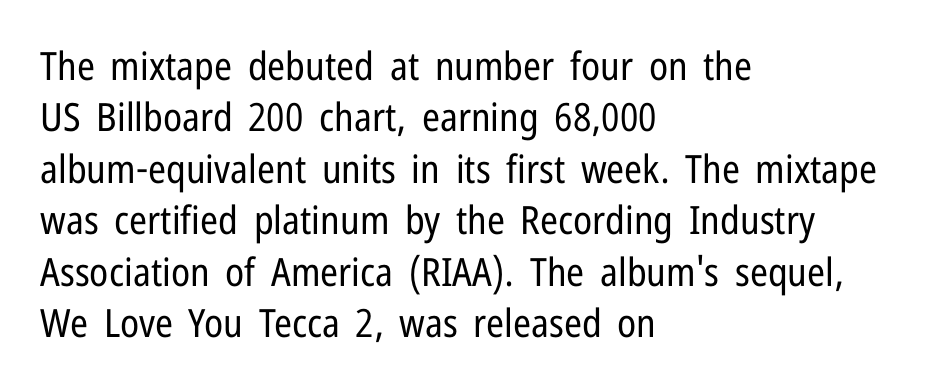
{"serif": "no", "italic": "no", "bold": "no", "weight": "regular", "width": "condensed", "stroke_contrast": "low", "x_height": "medium", "monospaced": "no", "underline": "no", "align": "left", "line_spacing": "normal", "line_spacing_ratio": 1.32, "letter_spacing": "normal", "letter_spacing_em": 0.0, "glyph_px": 39}
